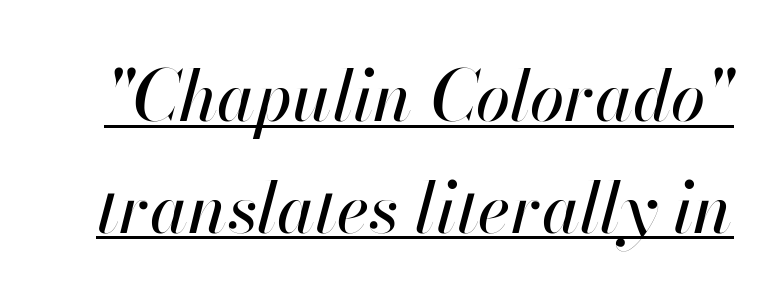
The image shows 69 px text type, italic (leaning right); set normal line spacing (1.62x), normal letter spacing, underlined; high stroke contrast and a small x-height.
